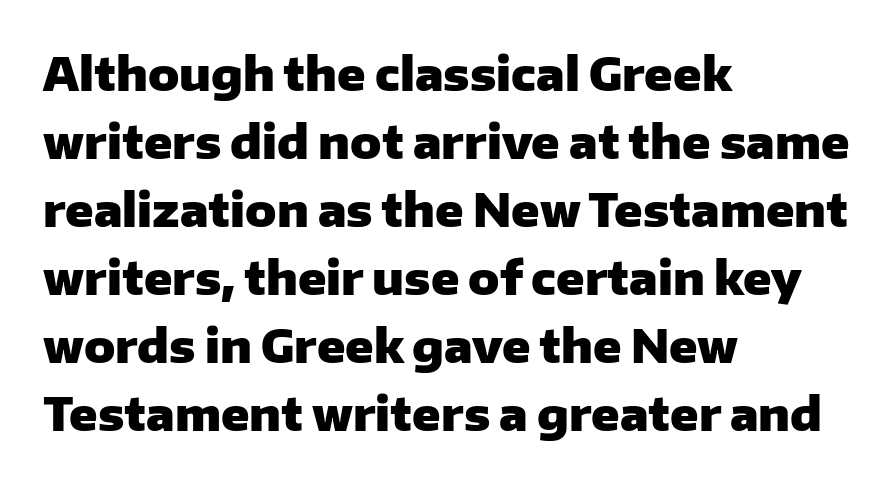
Examine the stroke ends and you'll find no serifs. Descenders are the only things crossing below the line. Italic: no, the glyphs are upright roman. Leftover space on each line is placed entirely after the last word. As a designer I'd log this as weight 700, bold.
